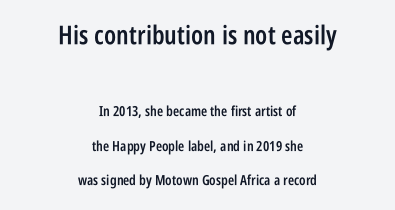
Q: Is the text bold? A: Semi-bold.
Q: Is the text italic (slanted)? A: No, it is upright.
Q: Is the text underlined? A: No.
Q: How is the paragraph aligned? A: Centered.
Q: Is the spacing between letters normal or unusually wide? A: Normal.
Q: Is the spacing between lines tight, normal or loose? A: Loose.
Q: Which block of text is set in a larger size, the first (top) or the second (bottom)? A: The first (top) one.
